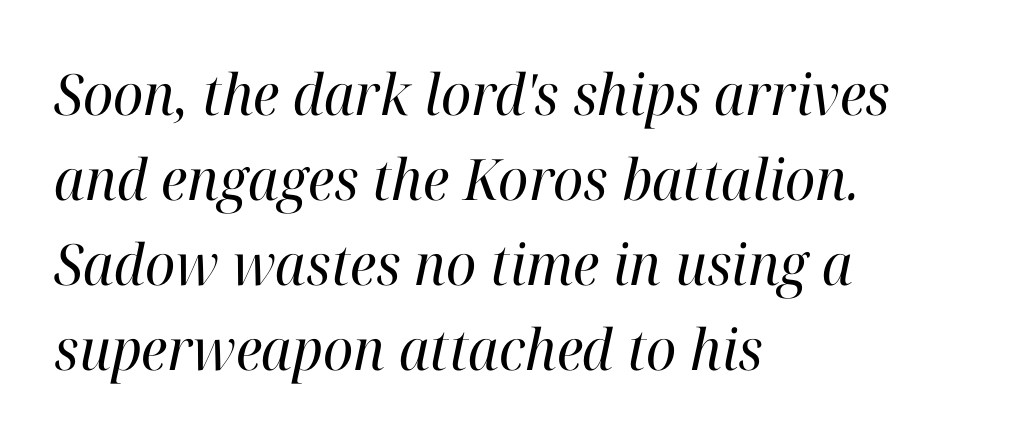
{"serif": "yes", "italic": "yes", "lean": "right", "slant_degrees": 12, "bold": "no", "weight": "regular", "width": "normal", "stroke_contrast": "high", "x_height": "medium", "monospaced": "no", "underline": "no", "align": "left", "line_spacing": "normal", "line_spacing_ratio": 1.49, "letter_spacing": "normal", "letter_spacing_em": 0.0, "glyph_px": 57}
